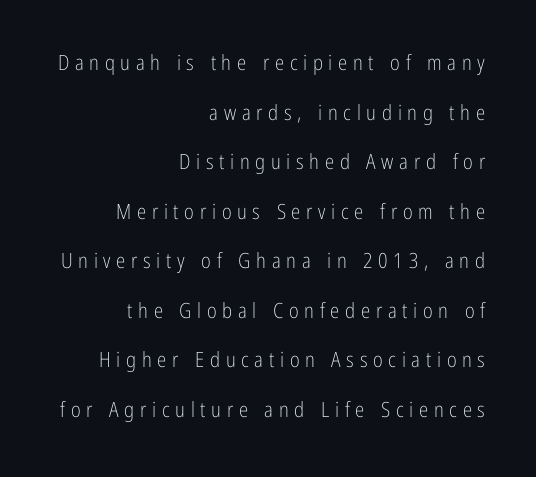
In CSS terms this would be text-align: right. Do the letters lean? They stand straight. Stem width sits at or under what a default text font uses. The strip under each line holds only bare page. Airy leading.
